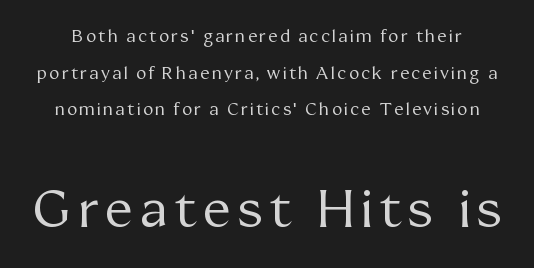
{"serif": "yes", "italic": "no", "bold": "no", "weight": "regular", "width": "normal", "stroke_contrast": "medium", "x_height": "medium", "monospaced": "no", "underline": "no", "line_spacing": "loose", "line_spacing_ratio": 2.16, "larger_block": "second", "size_ratio": 3.0, "glyph_px": 51}
